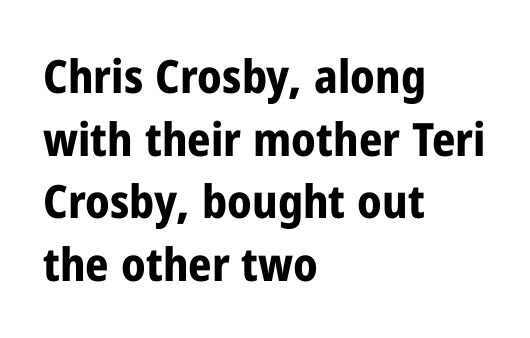
Q: Is the text bold? A: Yes.
Q: Is the text italic (slanted)? A: No, it is upright.
Q: Is the typeface a serif or a sans-serif typeface? A: Sans-serif.
Q: Is the text underlined? A: No.
Q: How is the paragraph aligned? A: Left-aligned.
Q: Is the spacing between letters normal or unusually wide? A: Normal.
Q: Is the spacing between lines tight, normal or loose? A: Normal.
Q: Width (condensed, normal, or wide)? A: Condensed.
Q: Stroke contrast? A: Low.
Q: x-height? A: Medium.
Q: Monospaced? A: No.
